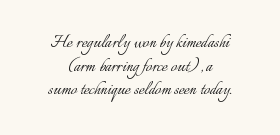
The string is rendered with underlining switched off. The typesetting does not lean heavy: it is not bold. The rag falls on both sides of this text block equally. No extra tracking has been applied to these lines.
